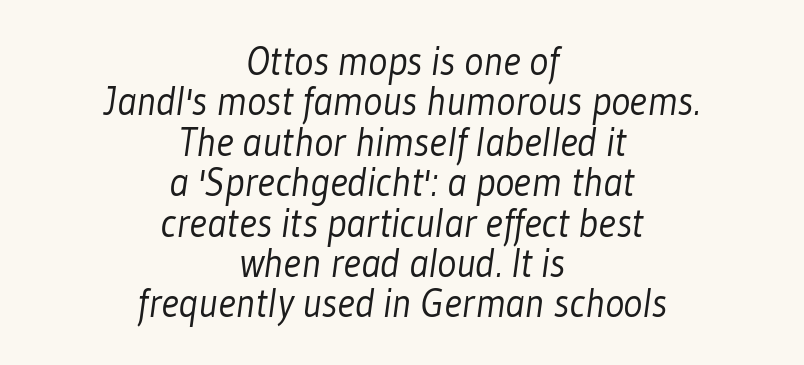
Q: Is the text bold? A: No.
Q: Is the typeface a serif or a sans-serif typeface? A: Sans-serif.
Q: Is the text underlined? A: No.
Q: How is the paragraph aligned? A: Centered.
Q: Is the spacing between letters normal or unusually wide? A: Normal.
Q: Is the spacing between lines tight, normal or loose? A: Tight.
Q: Width (condensed, normal, or wide)? A: Condensed.
Q: Stroke contrast? A: Low.
Q: x-height? A: Medium.
Q: Monospaced? A: No.
